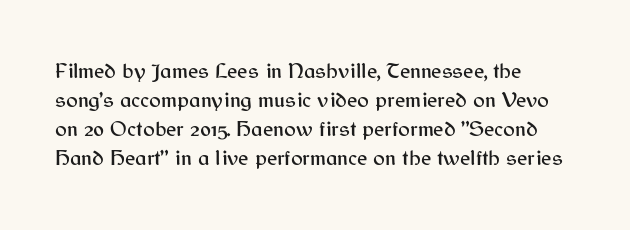
The image shows 22 px text type, upright; set left-aligned, normal line spacing (1.32x), normal letter spacing, not underlined.
